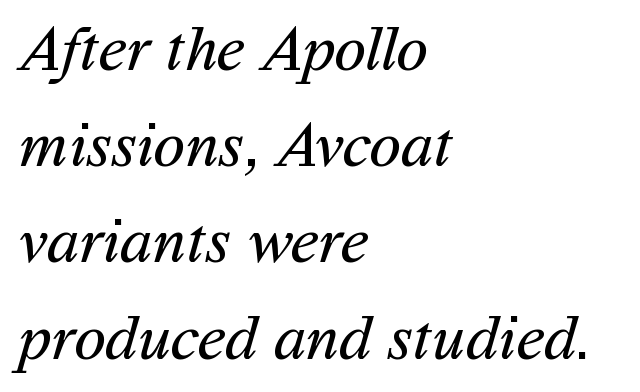
The face used here is proportionally spaced, like ordinary book or web type. A clean baseline with only descenders dipping below it. The passage shown is typeset with a sans-serif family. Is the letter spacing exaggerated? No — it looks like the ordinary default. A typesetter would call this leading conventional body-copy spacing.
